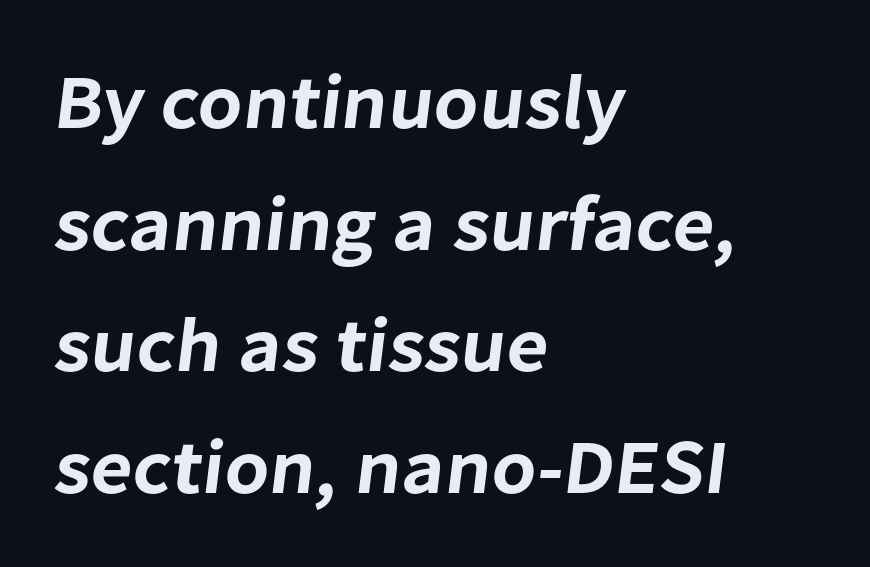
The image shows 77 px sans-serif type; set left-aligned, normal line spacing (1.58x), normal letter spacing, not underlined; low stroke contrast and a medium x-height.
